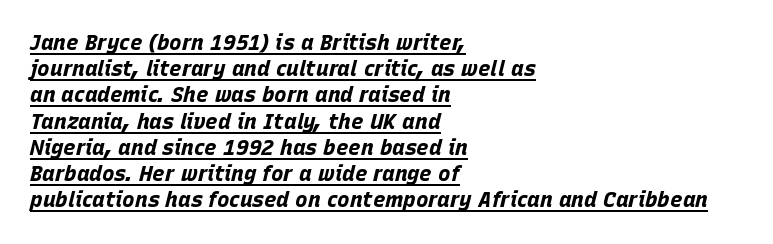
{"italic": "yes", "lean": "right", "slant_degrees": 15, "bold": "yes", "underline": "yes", "align": "left", "line_spacing": "normal", "line_spacing_ratio": 1.25, "letter_spacing": "normal", "letter_spacing_em": 0.0, "glyph_px": 21}
